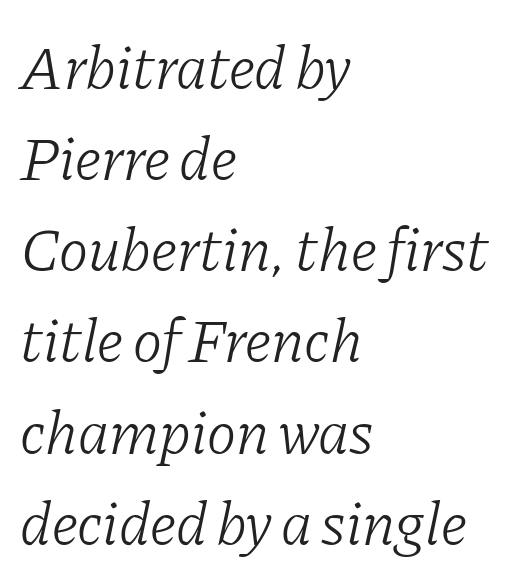
Q: Is the text bold? A: No.
Q: Is the text italic (slanted)? A: Yes, it leans right by about 11 degrees.
Q: Is the typeface a serif or a sans-serif typeface? A: Serif.
Q: Is the text underlined? A: No.
Q: How is the paragraph aligned? A: Left-aligned.
Q: Is the spacing between letters normal or unusually wide? A: Normal.
Q: Is the spacing between lines tight, normal or loose? A: Normal.
Q: Width (condensed, normal, or wide)? A: Normal.
Q: Stroke contrast? A: Low.
Q: x-height? A: Medium.
Q: Monospaced? A: No.
